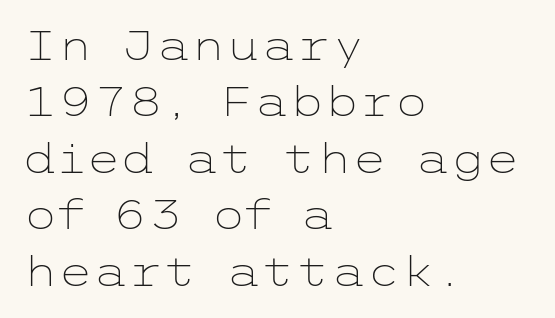
The strip under each line holds only bare page. Line beginnings align vertically; line endings do not. A typesetter would label this face a sans. The tracking reads as untouched default to a designer's eye.
